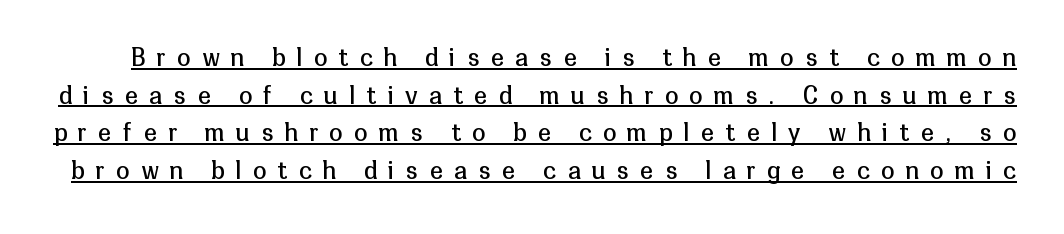
The passage shown is not bold in any degree. The block of text has a typical density, with ordinary space between rows. This is underlined copy, the kind a proofreader might mark for attention. Observe the wide spacing: letters keep a clear distance from each other.
